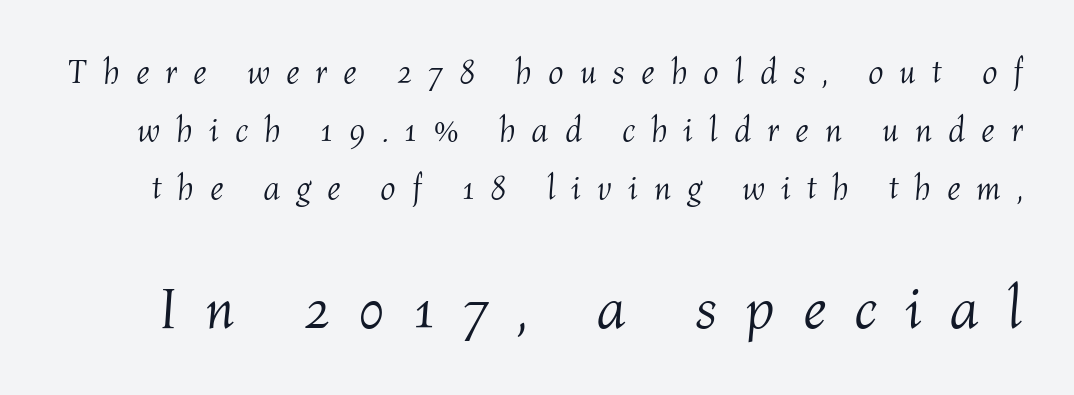
{"italic": "yes", "lean": "right", "slant_degrees": 4, "bold": "no", "weight": "light", "width": "normal", "stroke_contrast": "medium", "x_height": "medium", "monospaced": "no", "underline": "no", "line_spacing_ratio": 1.71, "letter_spacing": "wide", "letter_spacing_em": 0.47, "larger_block": "second", "size_ratio": 1.74, "glyph_px": 59}
